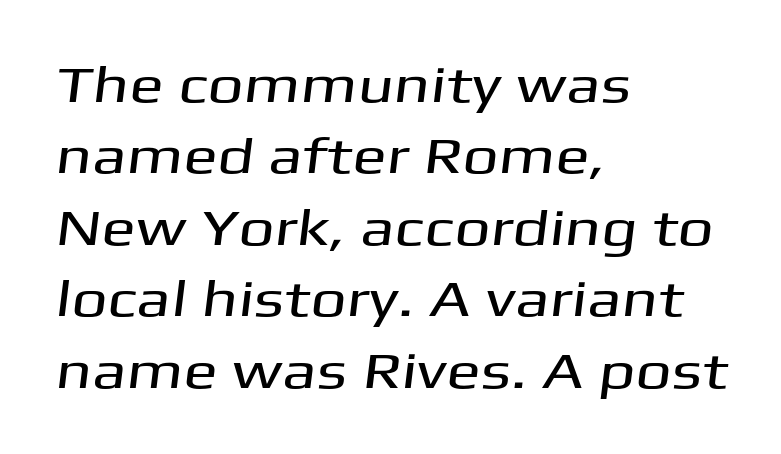
The image shows 51 px wide sans-serif type; set left-aligned, normal line spacing (1.4x), normal letter spacing, not underlined; medium stroke contrast and a medium x-height.
